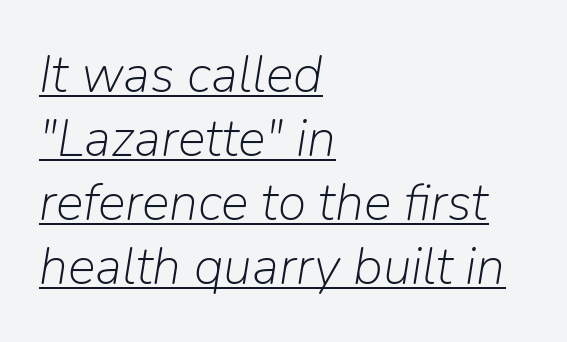
The image shows 52 px light type, italic (leaning right); set left-aligned, line spacing 1.23x, normal letter spacing, underlined; low stroke contrast and a medium x-height.
